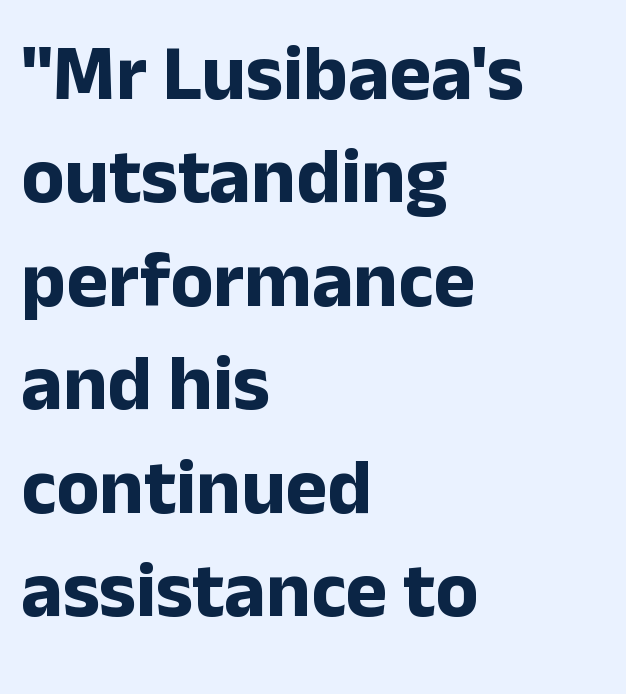
Posture: vertical. The rendering keeps characters at their native spacing. Descenders are the only things crossing below the line. Stroke terminals: plain, sans-serif. The typesetting leans heavy: a genuine bold. Students, observe: this is what conventionally led text looks like.
